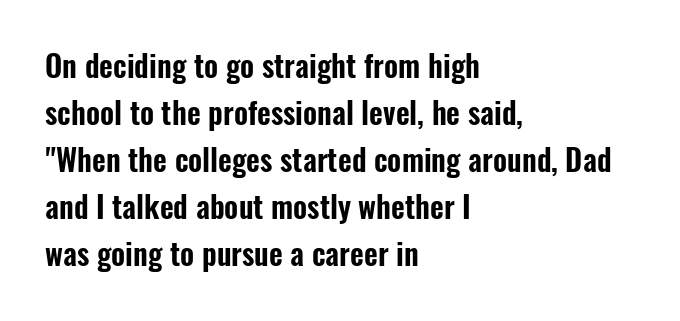
The image shows 30 px condensed sans-serif type, upright; set left-aligned, normal line spacing (1.57x), normal letter spacing, not underlined; low stroke contrast and a medium x-height.
